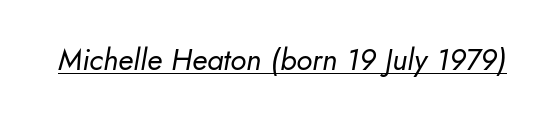
The image shows 30 px regular-weight type, italic (leaning right); set normal letter spacing, underlined; low stroke contrast and a small x-height.
